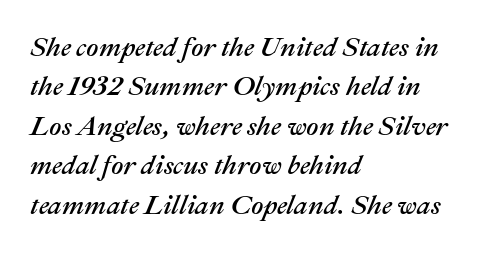
The image shows 27 px text type, italic (leaning right); set left-aligned, normal line spacing (1.46x), normal letter spacing, not underlined.
